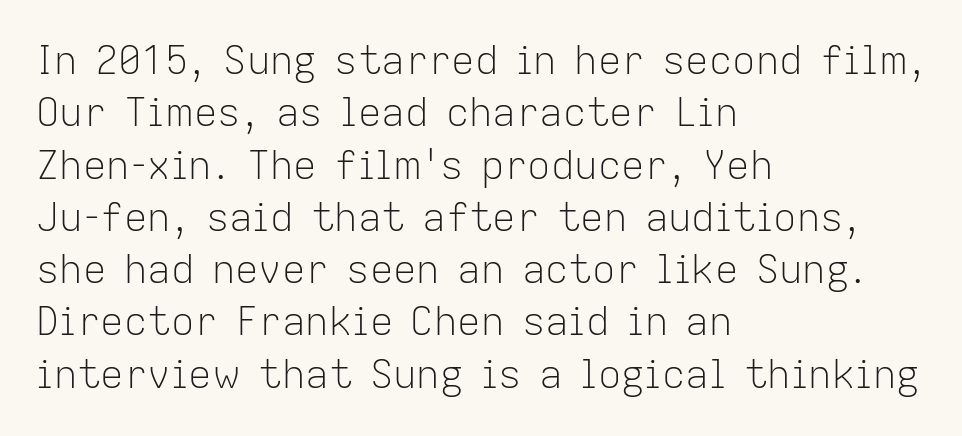
{"serif": "no", "italic": "no", "bold": "no", "weight": "light", "width": "normal", "stroke_contrast": "low", "x_height": "medium", "monospaced": "no", "underline": "no", "align": "left", "line_spacing": "normal", "line_spacing_ratio": 1.34, "letter_spacing": "normal", "letter_spacing_em": 0.0, "glyph_px": 39}
